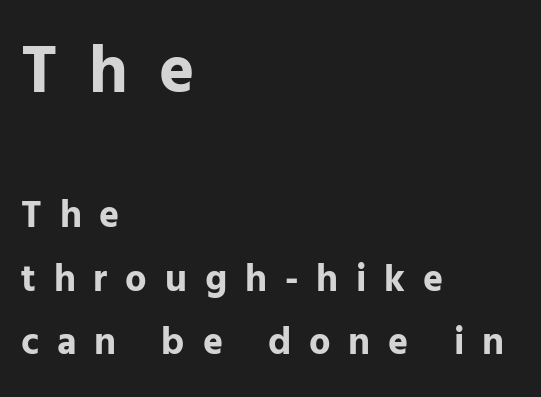
{"serif": "no", "italic": "no", "bold": "yes", "weight": "bold", "width": "normal", "stroke_contrast": "low", "x_height": "medium", "monospaced": "no", "underline": "no", "align": "left", "line_spacing": "normal", "line_spacing_ratio": 1.67, "letter_spacing": "wide", "letter_spacing_em": 0.47, "larger_block": "first", "size_ratio": 1.76, "glyph_px": 67}
